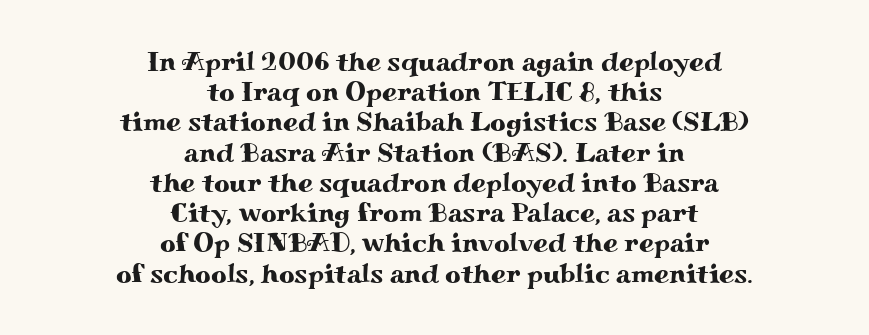
This rendering leaves character spacing at its baseline value. Is there much room between lines? No — they nearly touch. If you drew a line through each stem, it would be perfectly vertical. These lines are centered, leaving both edges ragged. Descender tails drop into unmarked territory.
